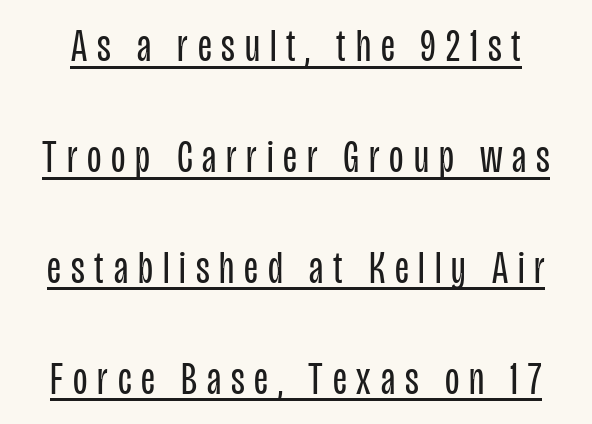
{"serif": "no", "italic": "no", "bold": "no", "weight": "regular", "width": "condensed", "stroke_contrast": "low", "x_height": "large", "monospaced": "no", "underline": "yes", "line_spacing": "loose", "line_spacing_ratio": 2.36, "letter_spacing": "wide", "letter_spacing_em": 0.21, "glyph_px": 47}
